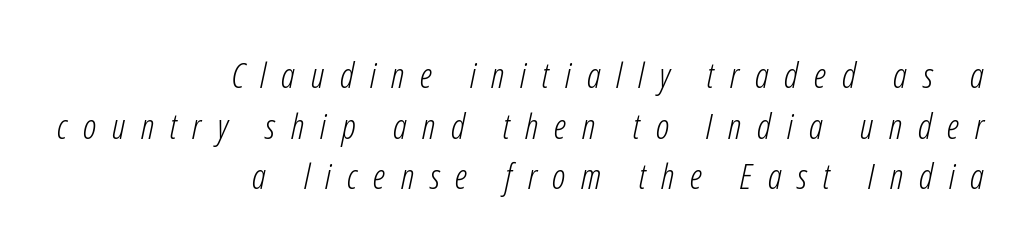
Q: Is the text bold? A: No.
Q: Is the text italic (slanted)? A: Yes, it leans right by about 12 degrees.
Q: Is the text underlined? A: No.
Q: How is the paragraph aligned? A: Right-aligned.
Q: Is the spacing between letters normal or unusually wide? A: Unusually wide.
Q: Is the spacing between lines tight, normal or loose? A: Normal.
Q: Width (condensed, normal, or wide)? A: Condensed.
Q: Stroke contrast? A: Low.
Q: x-height? A: Medium.
Q: Monospaced? A: No.
